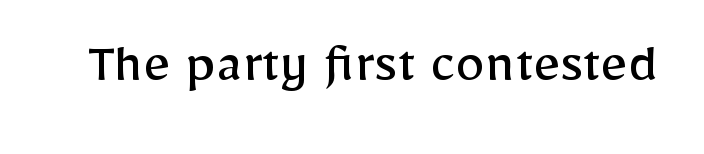
The image shows 59 px regular-weight sans-serif type, upright; set normal letter spacing, not underlined; low stroke contrast and a medium x-height.
